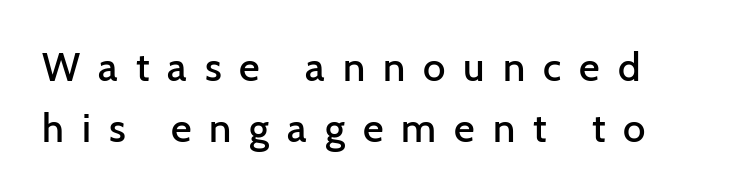
{"serif": "no", "italic": "no", "bold": "semi", "weight": "semibold", "width": "normal", "stroke_contrast": "low", "x_height": "medium", "monospaced": "no", "underline": "no", "line_spacing": "normal", "line_spacing_ratio": 1.52, "letter_spacing": "wide", "letter_spacing_em": 0.45, "glyph_px": 40}
